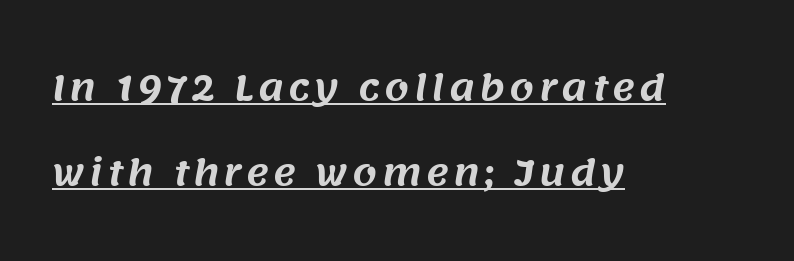
Q: Is the typeface a serif or a sans-serif typeface? A: Sans-serif.
Q: Is the text underlined? A: Yes.
Q: How is the paragraph aligned? A: Left-aligned.
Q: Is the spacing between lines tight, normal or loose? A: Loose.
Q: Width (condensed, normal, or wide)? A: Normal.
Q: Stroke contrast? A: Medium.
Q: x-height? A: Large.
Q: Monospaced? A: No.
